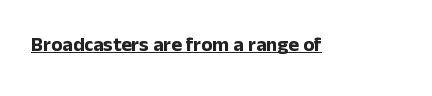
{"italic": "no", "bold": "yes", "underline": "yes", "letter_spacing": "normal", "letter_spacing_em": 0.0, "glyph_px": 20}
